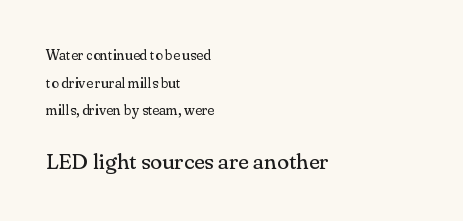
Bare-footed words on every line. Line starts are locked; line ends wander. This layout puts the modest block above and the oversized block below. The block of text is sparse from top to bottom, with ample space between rows. The letters stand upright; this is a roman face. Caption: standard tracking, unaltered.
